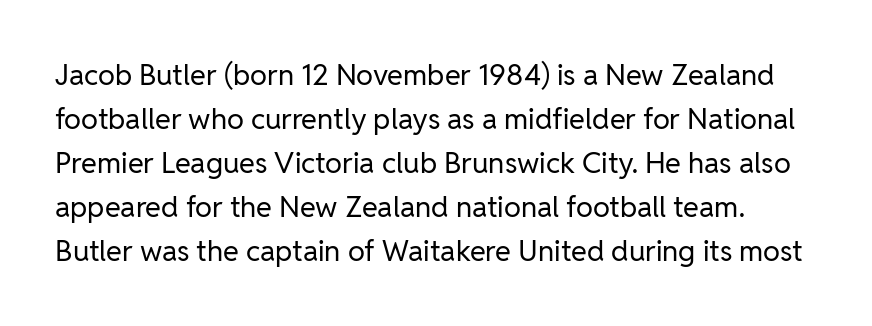
Q: Is the text bold? A: No.
Q: Is the text italic (slanted)? A: No, it is upright.
Q: Is the typeface a serif or a sans-serif typeface? A: Sans-serif.
Q: Is the text underlined? A: No.
Q: Is the spacing between letters normal or unusually wide? A: Normal.
Q: Is the spacing between lines tight, normal or loose? A: Normal.
Q: Width (condensed, normal, or wide)? A: Normal.
Q: Stroke contrast? A: Low.
Q: x-height? A: Medium.
Q: Monospaced? A: No.
